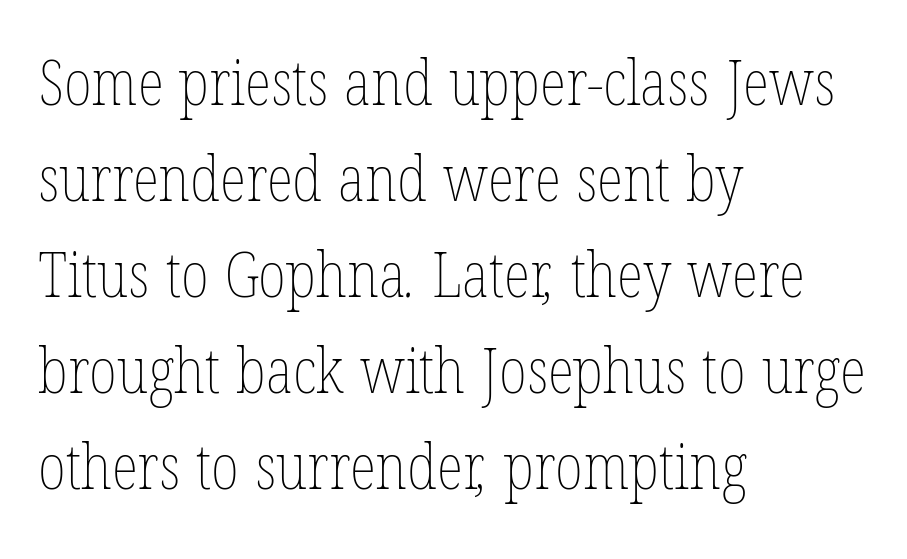
The image shows 62 px thin, condensed type; set left-aligned, normal line spacing (1.55x), normal letter spacing, not underlined; low stroke contrast and a medium x-height.
